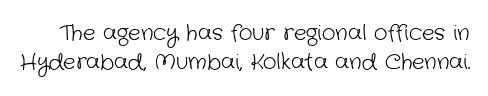
{"bold": "no", "underline": "no", "line_spacing": "normal", "line_spacing_ratio": 1.38, "letter_spacing": "normal", "letter_spacing_em": 0.0, "glyph_px": 21}
